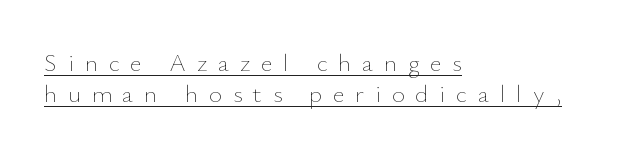
Q: Is the text bold? A: No.
Q: Is the text italic (slanted)? A: No, it is upright.
Q: Is the text underlined? A: Yes.
Q: How is the paragraph aligned? A: Left-aligned.
Q: Is the spacing between letters normal or unusually wide? A: Unusually wide.
